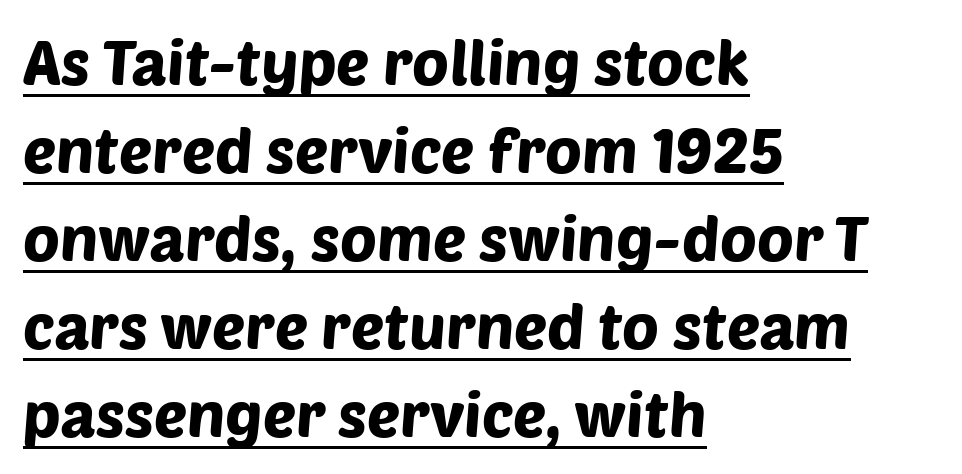
Which margin do the lines hug? The left one — the right edge is uneven. Descenders here cross a horizontal rule under the line. Nobody touched the tracking dial on this one. Does the leading feel generous? No, just average. Looks like regular typesetting: each glyph gets only the width it needs.
